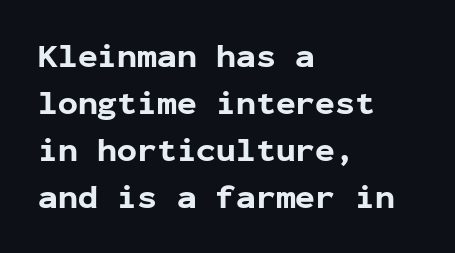
The image shows 33 px bold sans-serif type, upright, monospaced; set left-aligned, normal line spacing (1.42x), normal letter spacing, not underlined; low stroke contrast and a medium x-height.
